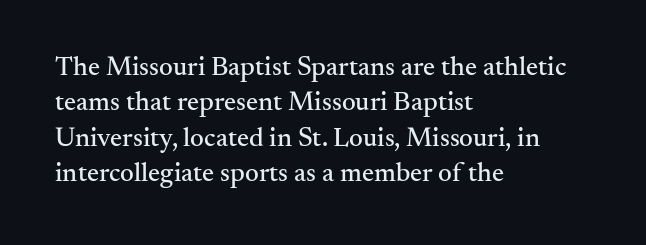
Q: Is the text italic (slanted)? A: No, it is upright.
Q: Is the text underlined? A: No.
Q: How is the paragraph aligned? A: Left-aligned.
Q: Is the spacing between letters normal or unusually wide? A: Normal.
Q: Is the spacing between lines tight, normal or loose? A: Normal.
